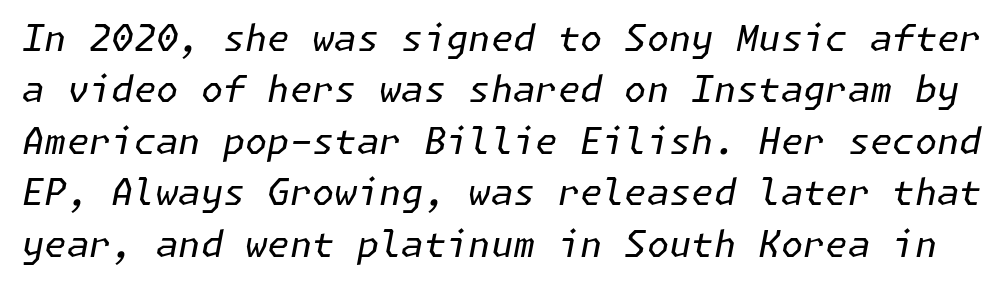
{"italic": "yes", "lean": "right", "slant_degrees": 11, "bold": "no", "weight": "regular", "width": "normal", "stroke_contrast": "low", "x_height": "medium", "underline": "no", "line_spacing": "normal", "line_spacing_ratio": 1.43, "letter_spacing": "normal", "letter_spacing_em": 0.0, "glyph_px": 36}
